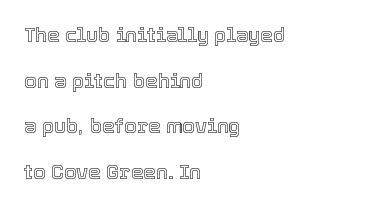
Q: Is the text italic (slanted)? A: No, it is upright.
Q: Is the text underlined? A: No.
Q: How is the paragraph aligned? A: Left-aligned.
Q: Is the spacing between letters normal or unusually wide? A: Normal.
Q: Is the spacing between lines tight, normal or loose? A: Loose.
